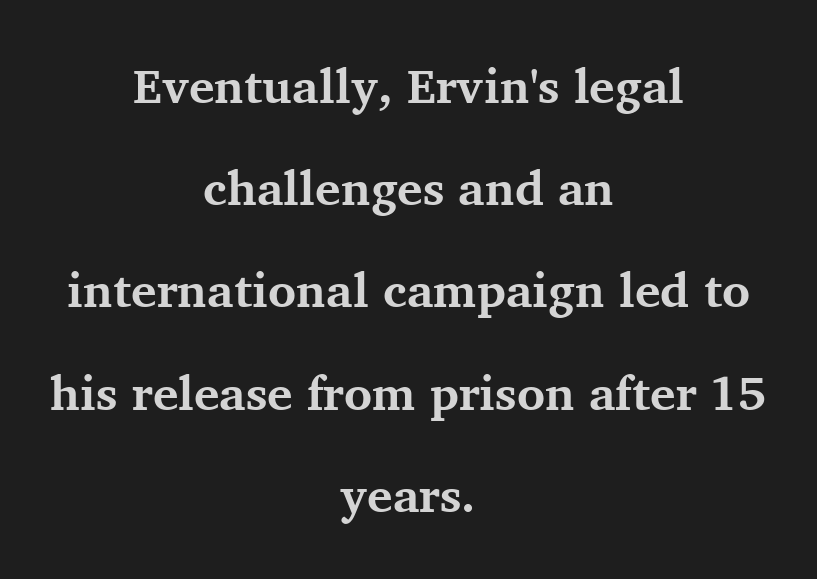
{"serif": "yes", "italic": "no", "bold": "yes", "weight": "bold", "width": "normal", "stroke_contrast": "medium", "x_height": "medium", "monospaced": "no", "underline": "no", "align": "center", "line_spacing": "loose", "line_spacing_ratio": 2.13, "letter_spacing": "normal", "letter_spacing_em": 0.0, "glyph_px": 48}
